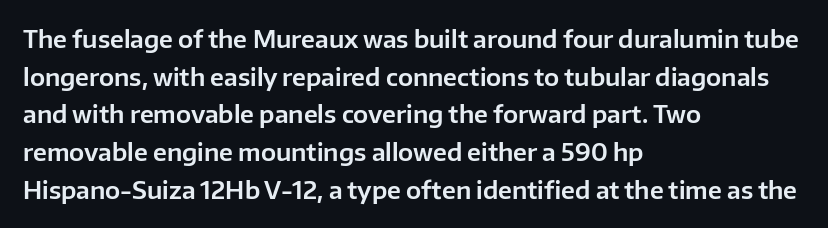
Q: Is the text italic (slanted)? A: No, it is upright.
Q: Is the text underlined? A: No.
Q: How is the paragraph aligned? A: Left-aligned.
Q: Is the spacing between letters normal or unusually wide? A: Normal.
Q: Is the spacing between lines tight, normal or loose? A: Normal.
